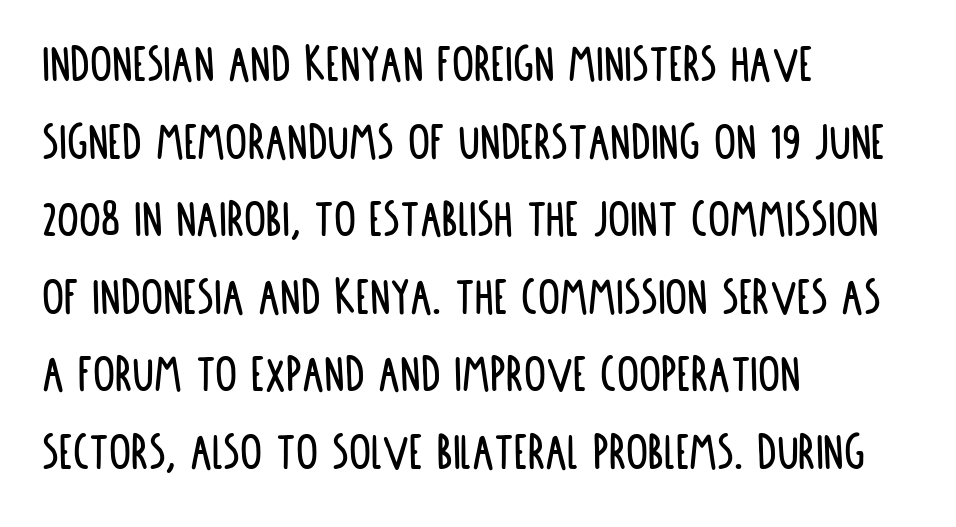
Clear beneath every line of the passage. Glyph-to-glyph distance matches everyday printed text. Ascenders rise straight up at ninety degrees. Character widths vary here, with narrow letters taking less room than wide ones. The vertical gap from one line to the next is medium. Letterform terminals end flat and unadorned throughout the passage.
